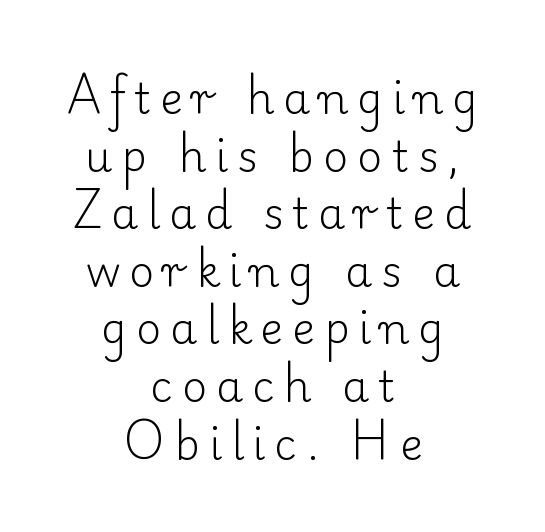
{"italic": "no", "bold": "no", "weight": "light", "width": "normal", "stroke_contrast": "low", "x_height": "small", "monospaced": "no", "underline": "no", "align": "center", "line_spacing": "normal", "line_spacing_ratio": 1.34, "letter_spacing": "wide", "letter_spacing_em": 0.21, "glyph_px": 43}
